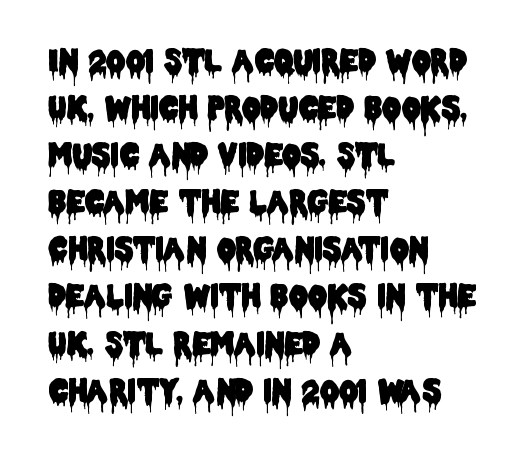
Q: Is the text italic (slanted)? A: No, it is upright.
Q: Is the typeface a serif or a sans-serif typeface? A: Sans-serif.
Q: Is the text underlined? A: No.
Q: How is the paragraph aligned? A: Left-aligned.
Q: Is the spacing between letters normal or unusually wide? A: Normal.
Q: Is the spacing between lines tight, normal or loose? A: Normal.
Q: Width (condensed, normal, or wide)? A: Condensed.
Q: Stroke contrast? A: Low.
Q: x-height? A: Large.
Q: Monospaced? A: No.
